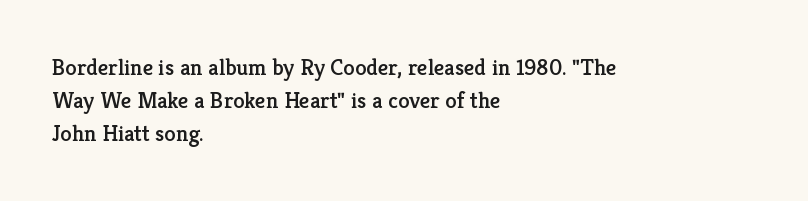
The block of text has a typical density, with ordinary space between rows. Tracking here is standard; glyphs follow each other at the usual distance. The strip under each line holds only bare page. The lettering holds an erect, upright posture throughout. Teacher's note: observe the even left margin — that is flush-left alignment.
